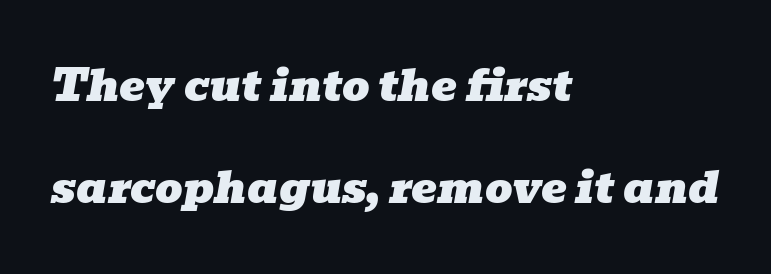
The image shows 43 px wide serif type, italic (leaning right); set left-aligned, loose line spacing (2.37x), normal letter spacing, not underlined; low stroke contrast and a medium x-height.
